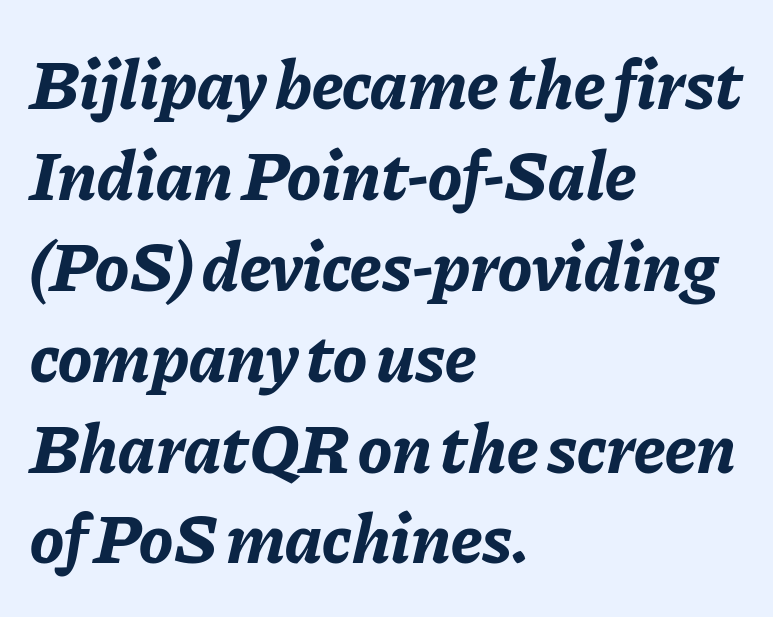
Glyph-to-glyph distance matches everyday printed text. The typesetter chose a ragged-right arrangement here. The block of text has a typical density, with ordinary space between rows. Style check: oblique. Plain, unruled lines of type.
